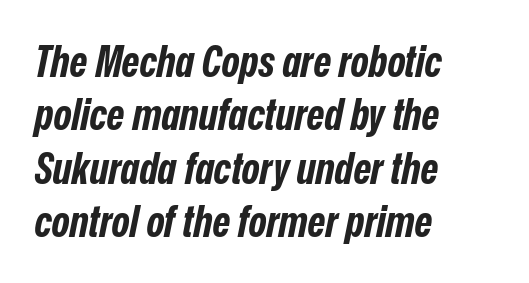
Q: Is the text bold? A: Yes.
Q: Is the text italic (slanted)? A: Yes, it leans right by about 12 degrees.
Q: Is the text underlined? A: No.
Q: How is the paragraph aligned? A: Left-aligned.
Q: Is the spacing between letters normal or unusually wide? A: Normal.
Q: Width (condensed, normal, or wide)? A: Condensed.
Q: Stroke contrast? A: Low.
Q: x-height? A: Medium.
Q: Monospaced? A: No.
